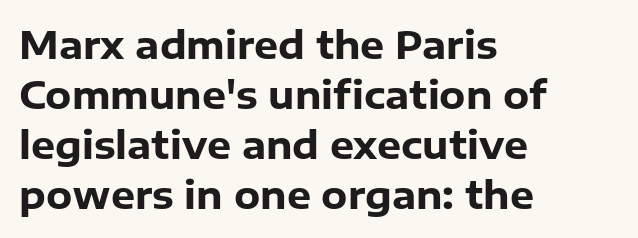
The image shows 38 px heavy sans-serif type, upright; set left-aligned, normal line spacing (1.32x), normal letter spacing, not underlined; low stroke contrast and a medium x-height.
